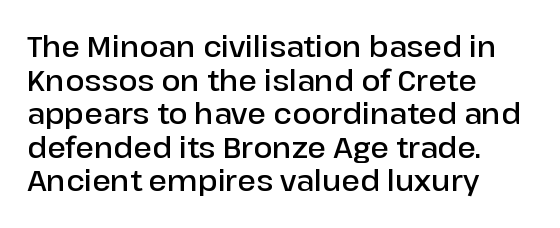
Quick note: underline off. Honestly, the letter spacing is just normal — you wouldn't notice it. The letters stand straight up with perfectly vertical stems. Each glyph is drawn with semibold strokes, heavier than normal yet not fully bold. The typeface chosen for these lines omits serifs. The setting favours the left margin, as ordinary paragraphs usually do.
